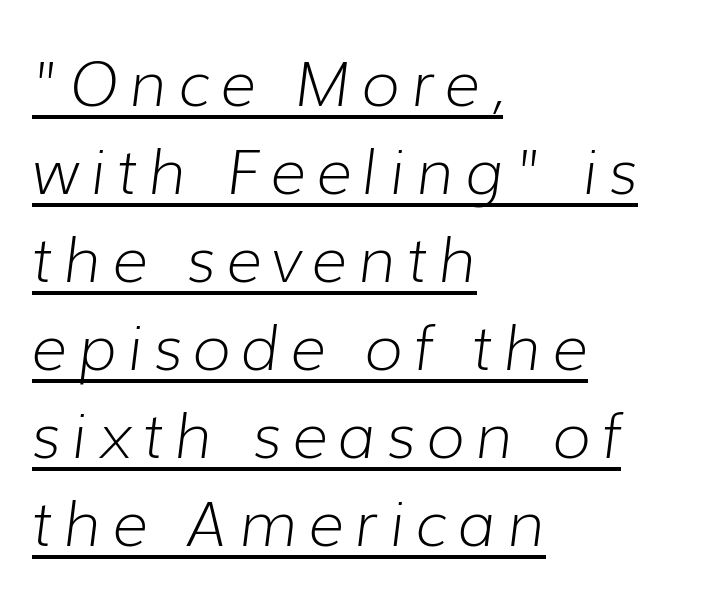
The image shows 62 px light type, italic (leaning right); set left-aligned, normal line spacing (1.42x), underlined; low stroke contrast and a medium x-height.
